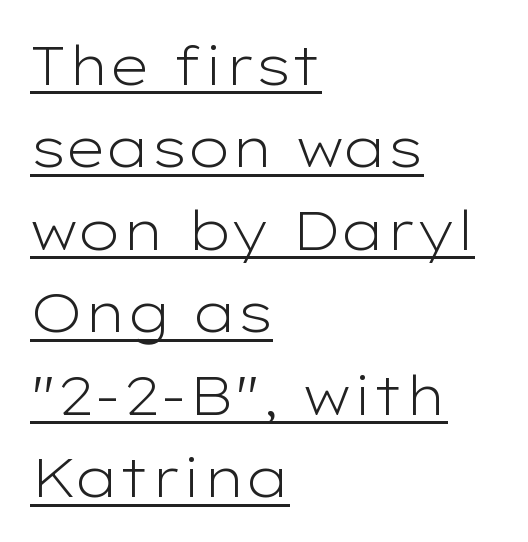
{"serif": "no", "italic": "no", "bold": "no", "weight": "light", "width": "wide", "stroke_contrast": "low", "x_height": "medium", "monospaced": "no", "underline": "yes", "align": "left", "line_spacing": "normal", "line_spacing_ratio": 1.5, "letter_spacing": "normal", "letter_spacing_em": 0.0, "glyph_px": 55}
